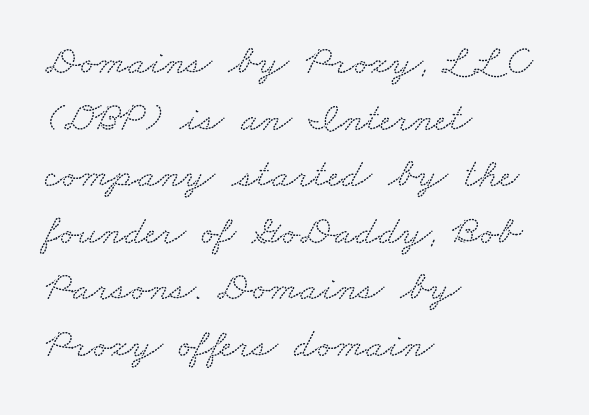
Q: Is the text underlined? A: No.
Q: How is the paragraph aligned? A: Left-aligned.
Q: Is the spacing between letters normal or unusually wide? A: Normal.
Q: Is the spacing between lines tight, normal or loose? A: Normal.
Q: Width (condensed, normal, or wide)? A: Wide.
Q: Stroke contrast? A: Low.
Q: x-height? A: Small.
Q: Monospaced? A: No.
